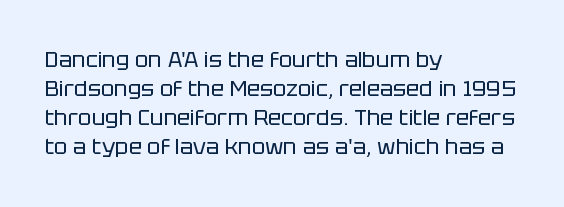
Tall strokes in this sample are plumb rather than angled. The passage shown has conventional tracking throughout. Every row of glyphs begins at an identical x-position on the left. A normal amount of white space separates one row of letters from the next. Type without underlining.
